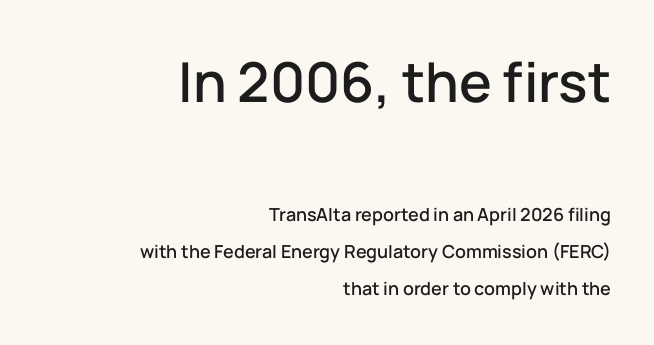
Q: Is the text italic (slanted)? A: No, it is upright.
Q: Is the typeface a serif or a sans-serif typeface? A: Sans-serif.
Q: Is the text underlined? A: No.
Q: How is the paragraph aligned? A: Right-aligned.
Q: Is the spacing between letters normal or unusually wide? A: Normal.
Q: Is the spacing between lines tight, normal or loose? A: Loose.
Q: Which block of text is set in a larger size, the first (top) or the second (bottom)? A: The first (top) one.
Q: Width (condensed, normal, or wide)? A: Normal.
Q: Stroke contrast? A: Low.
Q: x-height? A: Medium.
Q: Monospaced? A: No.
